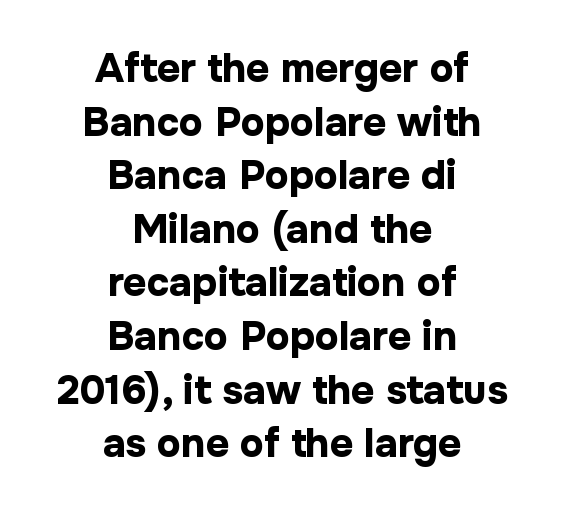
Q: Is the text bold? A: Yes.
Q: Is the text italic (slanted)? A: No, it is upright.
Q: Is the typeface a serif or a sans-serif typeface? A: Sans-serif.
Q: Is the text underlined? A: No.
Q: How is the paragraph aligned? A: Centered.
Q: Is the spacing between letters normal or unusually wide? A: Normal.
Q: Is the spacing between lines tight, normal or loose? A: Normal.
Q: Width (condensed, normal, or wide)? A: Normal.
Q: Stroke contrast? A: Low.
Q: x-height? A: Medium.
Q: Monospaced? A: No.
